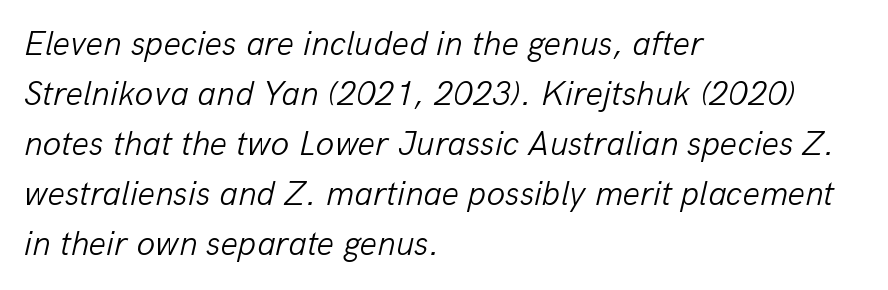
{"italic": "yes", "lean": "right", "slant_degrees": 13, "bold": "no", "weight": "light", "width": "normal", "stroke_contrast": "low", "x_height": "medium", "monospaced": "no", "underline": "no", "align": "left", "line_spacing": "normal", "line_spacing_ratio": 1.47, "letter_spacing": "normal", "letter_spacing_em": 0.0, "glyph_px": 34}
